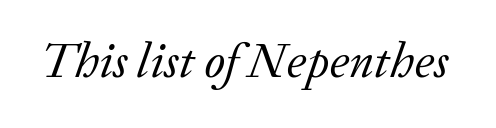
The typeface chosen for these lines features serifs. The axis of the letterforms is tilted away from vertical. Varying glyph widths throughout — classic text-font behaviour. The tracking reads as untouched default to a designer's eye.
